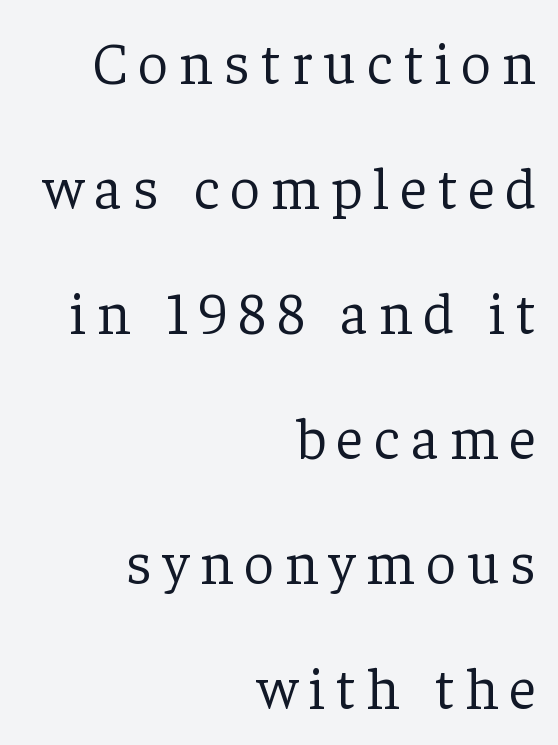
The passage shown is typed in a proportional face where columns would drift. A flush-right, rag-left setting is used for this passage. On a weight scale, this lands at 450 or below. The characters display serif detailing at their extremities. If you measured baseline to baseline, you'd find a long distance. The letters stand straight up with perfectly vertical stems.
